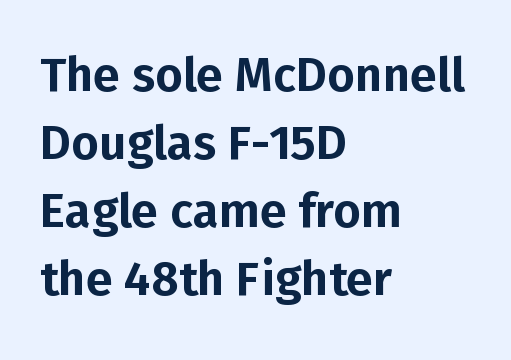
Q: Is the text italic (slanted)? A: No, it is upright.
Q: Is the typeface a serif or a sans-serif typeface? A: Sans-serif.
Q: Is the text underlined? A: No.
Q: How is the paragraph aligned? A: Left-aligned.
Q: Is the spacing between letters normal or unusually wide? A: Normal.
Q: Is the spacing between lines tight, normal or loose? A: Normal.
Q: Width (condensed, normal, or wide)? A: Normal.
Q: Stroke contrast? A: Low.
Q: x-height? A: Medium.
Q: Monospaced? A: No.
